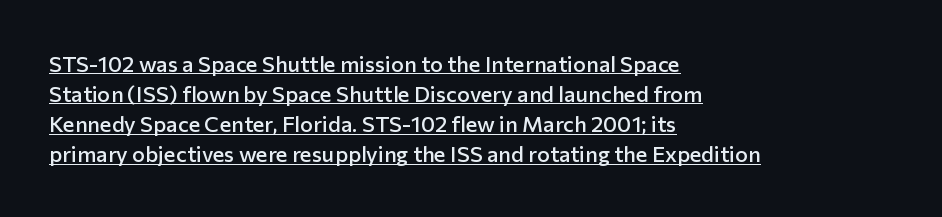
{"italic": "no", "bold": "semi", "underline": "yes", "align": "left", "line_spacing": "normal", "line_spacing_ratio": 1.37, "letter_spacing": "normal", "letter_spacing_em": 0.0, "glyph_px": 22}
